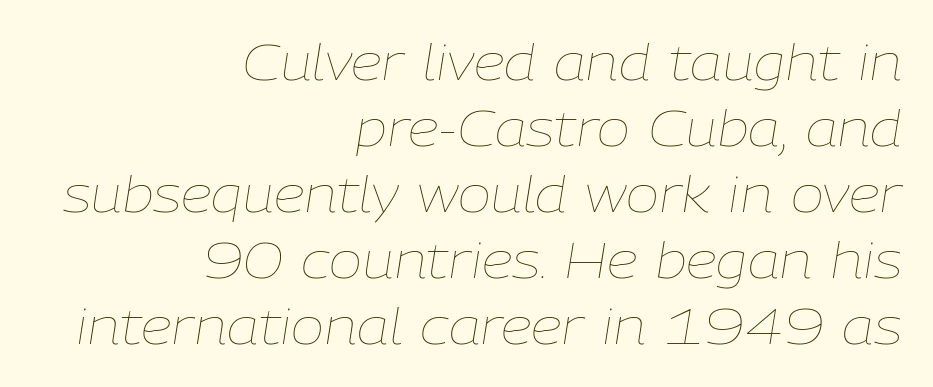
Q: Is the text bold? A: No.
Q: Is the text italic (slanted)? A: Yes, it leans right by about 9 degrees.
Q: Is the text underlined? A: No.
Q: How is the paragraph aligned? A: Right-aligned.
Q: Is the spacing between letters normal or unusually wide? A: Normal.
Q: Is the spacing between lines tight, normal or loose? A: Normal.
Q: Width (condensed, normal, or wide)? A: Normal.
Q: Stroke contrast? A: Low.
Q: x-height? A: Medium.
Q: Monospaced? A: No.
